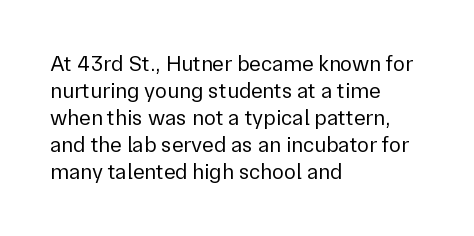
{"italic": "no", "bold": "no", "underline": "no", "align": "left", "line_spacing_ratio": 1.23, "letter_spacing": "normal", "letter_spacing_em": 0.0, "glyph_px": 22}
